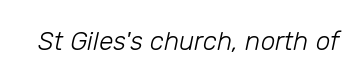
Caption: standard tracking, unaltered. Italic: yes, the glyphs are oblique. Ink coverage per letter is moderate at most. No word sits above an underline.
